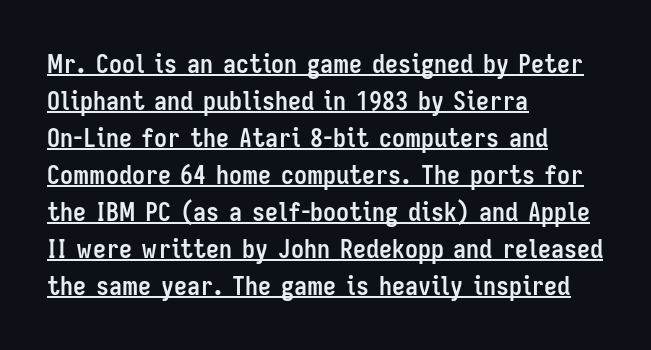
The image shows 26 px bold type, upright; set left-aligned, normal line spacing (1.42x), normal letter spacing, underlined.
